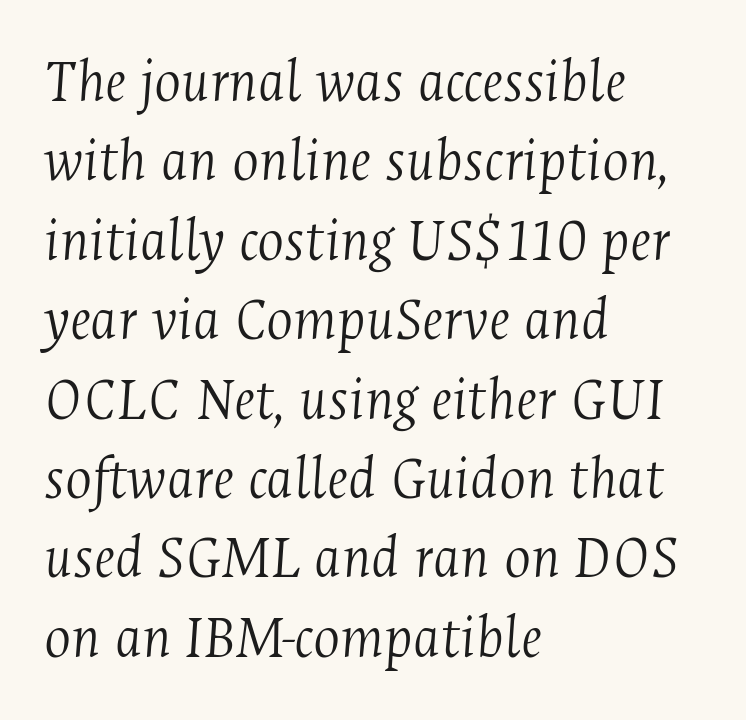
A bare baseline throughout the passage. Posture: slanted. If you drew a ruler down the left edge, every line would touch it. The weight would be labelled regular, book, light, or lighter still.
